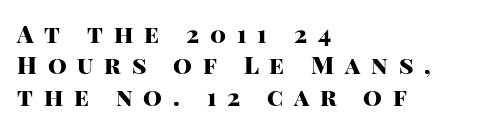
{"italic": "no", "bold": "yes", "underline": "no", "align": "left", "line_spacing": "normal", "line_spacing_ratio": 1.31, "letter_spacing": "wide", "letter_spacing_em": 0.45, "glyph_px": 24}
